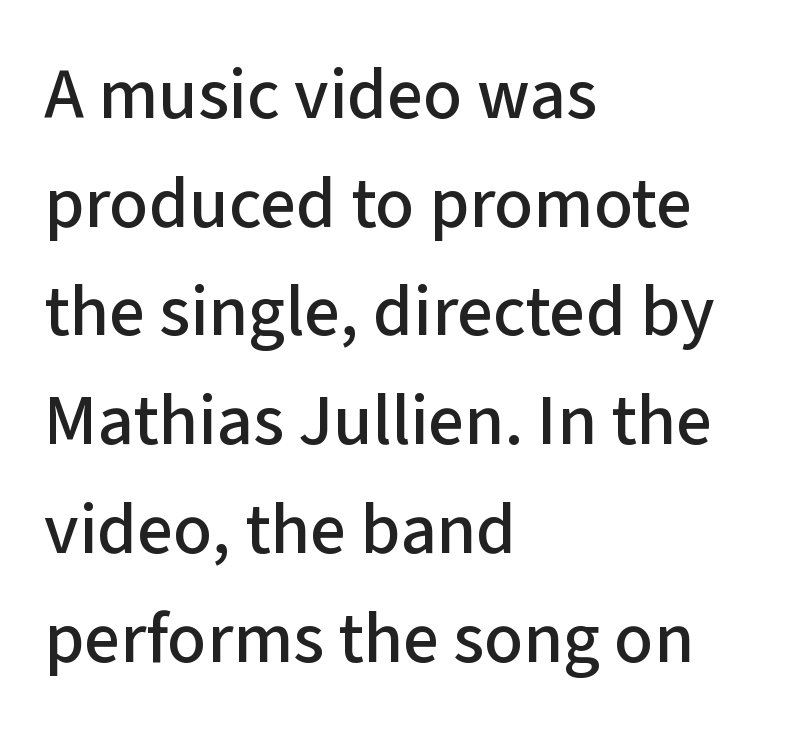
Q: Is the text italic (slanted)? A: No, it is upright.
Q: Is the typeface a serif or a sans-serif typeface? A: Sans-serif.
Q: Is the text underlined? A: No.
Q: How is the paragraph aligned? A: Left-aligned.
Q: Is the spacing between letters normal or unusually wide? A: Normal.
Q: Is the spacing between lines tight, normal or loose? A: Normal.
Q: Width (condensed, normal, or wide)? A: Normal.
Q: Stroke contrast? A: Low.
Q: x-height? A: Medium.
Q: Monospaced? A: No.
